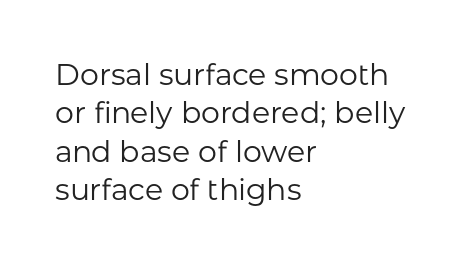
Q: Is the text bold? A: No.
Q: Is the text italic (slanted)? A: No, it is upright.
Q: Is the typeface a serif or a sans-serif typeface? A: Sans-serif.
Q: Is the text underlined? A: No.
Q: How is the paragraph aligned? A: Left-aligned.
Q: Is the spacing between letters normal or unusually wide? A: Normal.
Q: Is the spacing between lines tight, normal or loose? A: Normal.
Q: Width (condensed, normal, or wide)? A: Normal.
Q: Stroke contrast? A: Low.
Q: x-height? A: Medium.
Q: Monospaced? A: No.
